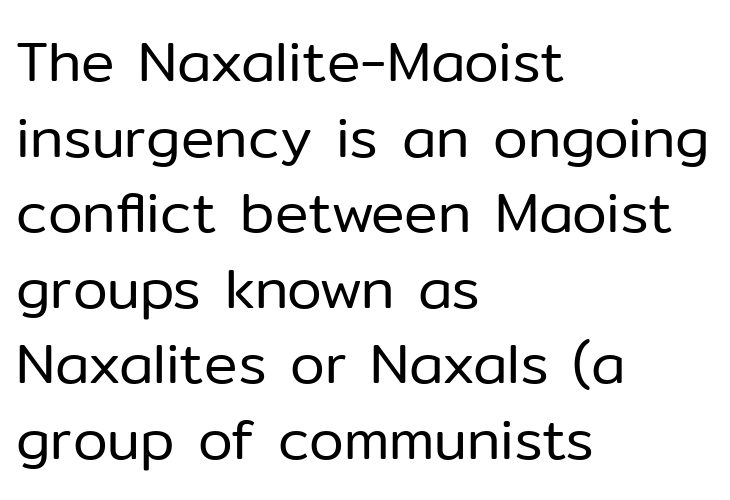
Q: Is the text bold? A: No.
Q: Is the text italic (slanted)? A: No, it is upright.
Q: Is the typeface a serif or a sans-serif typeface? A: Sans-serif.
Q: Is the text underlined? A: No.
Q: How is the paragraph aligned? A: Left-aligned.
Q: Is the spacing between letters normal or unusually wide? A: Normal.
Q: Is the spacing between lines tight, normal or loose? A: Normal.
Q: Width (condensed, normal, or wide)? A: Normal.
Q: Stroke contrast? A: Low.
Q: x-height? A: Medium.
Q: Monospaced? A: No.
